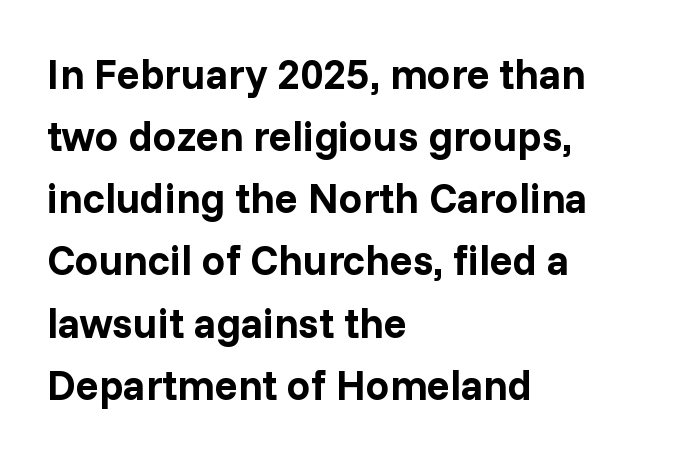
The image shows 42 px bold sans-serif type, upright; set left-aligned, normal line spacing (1.48x), normal letter spacing, not underlined; low stroke contrast and a medium x-height.
